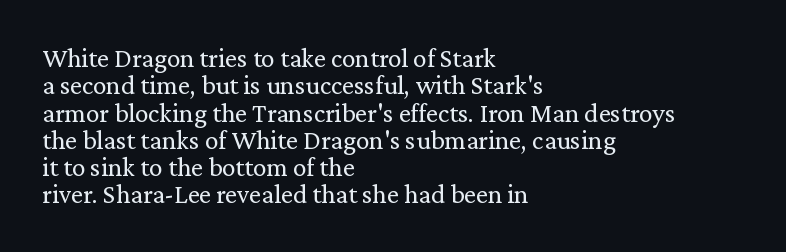
The image shows 27 px text type, upright; set left-aligned, tight line spacing (1.01x), normal letter spacing, not underlined.
